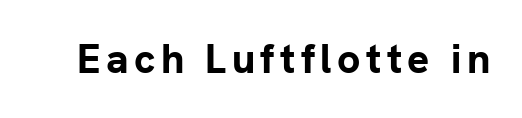
Q: Is the text bold? A: Yes.
Q: Is the text italic (slanted)? A: No, it is upright.
Q: Is the typeface a serif or a sans-serif typeface? A: Sans-serif.
Q: Is the text underlined? A: No.
Q: Width (condensed, normal, or wide)? A: Normal.
Q: Stroke contrast? A: Low.
Q: x-height? A: Medium.
Q: Monospaced? A: No.
